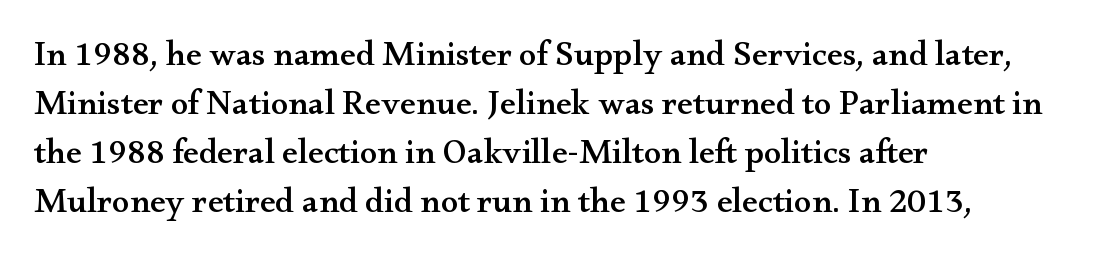
Q: Is the text italic (slanted)? A: No, it is upright.
Q: Is the typeface a serif or a sans-serif typeface? A: Serif.
Q: Is the text underlined? A: No.
Q: How is the paragraph aligned? A: Left-aligned.
Q: Is the spacing between letters normal or unusually wide? A: Normal.
Q: Is the spacing between lines tight, normal or loose? A: Normal.
Q: Width (condensed, normal, or wide)? A: Wide.
Q: Stroke contrast? A: Medium.
Q: x-height? A: Small.
Q: Monospaced? A: No.
